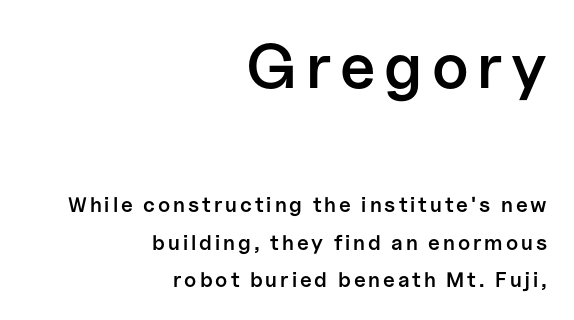
The characters display no serif detailing; their extremities are plain. The typography opts for an upright posture over an oblique one. A student would notice the top passage is typeset larger than what follows. The space beneath each line is pristine and unruled.
